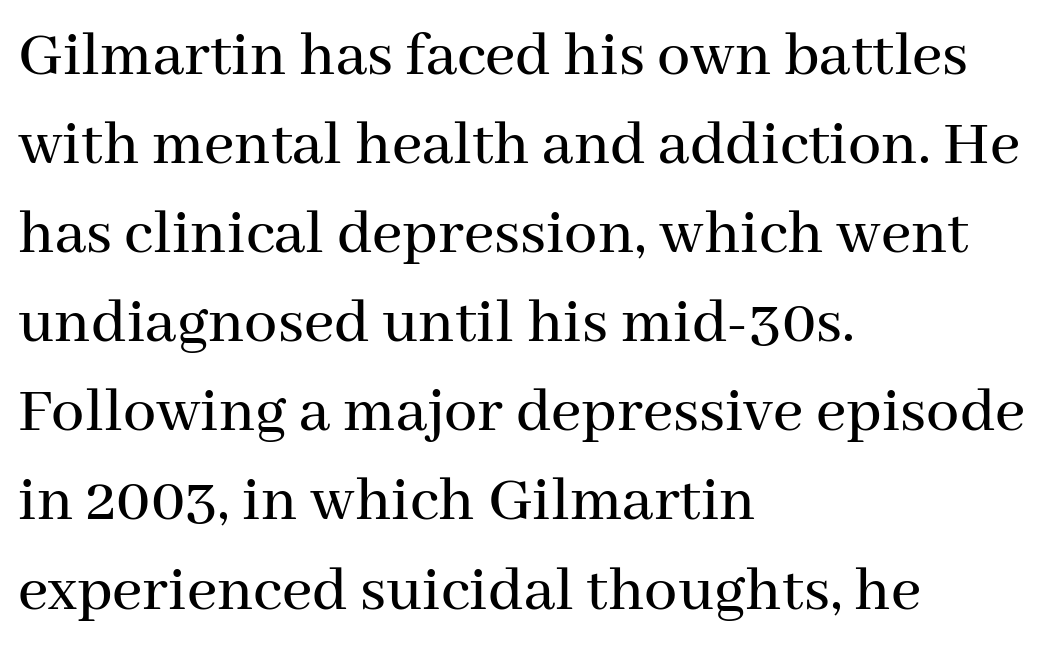
{"serif": "yes", "italic": "no", "width": "normal", "stroke_contrast": "medium", "x_height": "medium", "monospaced": "no", "underline": "no", "align": "left", "line_spacing": "normal", "line_spacing_ratio": 1.35, "letter_spacing": "normal", "letter_spacing_em": 0.0, "glyph_px": 66}
